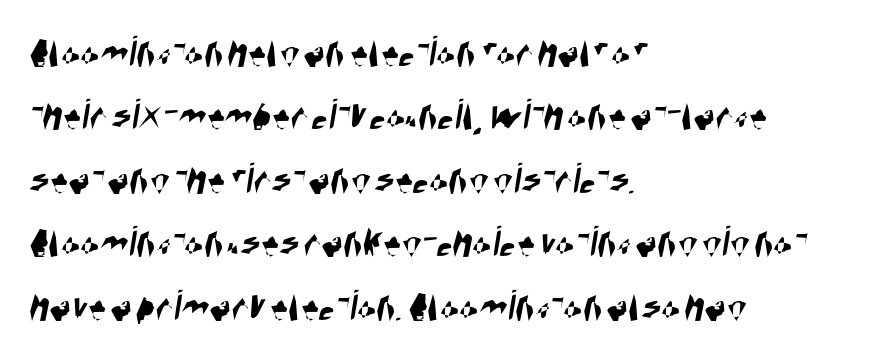
Q: Is the typeface a serif or a sans-serif typeface? A: Sans-serif.
Q: Is the text underlined? A: No.
Q: How is the paragraph aligned? A: Left-aligned.
Q: Is the spacing between letters normal or unusually wide? A: Normal.
Q: Is the spacing between lines tight, normal or loose? A: Normal.
Q: Width (condensed, normal, or wide)? A: Condensed.
Q: Stroke contrast? A: High.
Q: x-height? A: Large.
Q: Monospaced? A: No.
